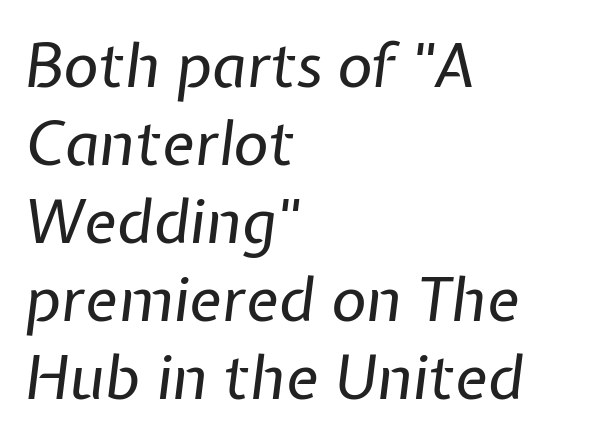
Only glyphs here, with clear space below each row. The passage shown is not bold in any degree. The font's italic variant was chosen for this text. The face used here is rendered with its standard letterfit. Looks like regular typesetting: each glyph gets only the width it needs. In terms of leading, this rendering sits right in the middle.
